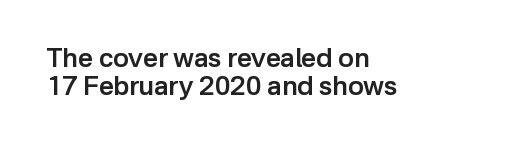
On the weight axis this lands at semibold, roughly 600. This block would grow much taller if given ordinary leading; it's compressed now. Posture: straight, roman, zero tilt. Check under the words: just untouched page. Caption: standard tracking, unaltered. Compared with a centered layout, this one pins lines to the left instead.
